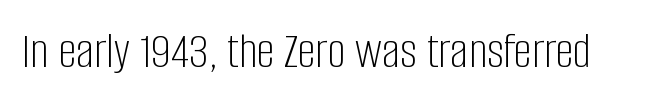
The image shows 51 px light, condensed sans-serif type, upright; set normal letter spacing, not underlined; low stroke contrast and a large x-height.
